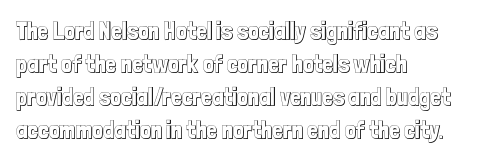
The type sits square on the baseline with zero lean. Students, observe: this is what conventionally led text looks like. Notice how the passage keeps a crisp vertical edge on the left only. Lines of text with bare space underneath.
